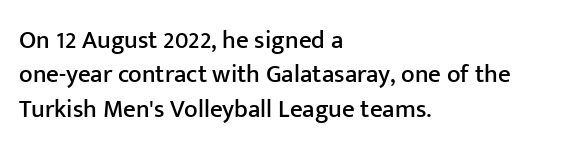
Q: Is the text italic (slanted)? A: No, it is upright.
Q: Is the text underlined? A: No.
Q: How is the paragraph aligned? A: Left-aligned.
Q: Is the spacing between letters normal or unusually wide? A: Normal.
Q: Is the spacing between lines tight, normal or loose? A: Normal.
